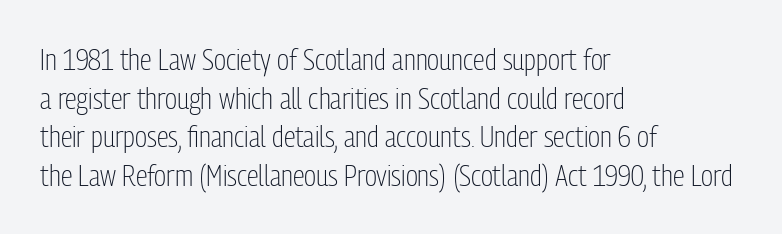
The image shows 30 px light, condensed sans-serif type, upright; set left-aligned, normal line spacing (1.29x), normal letter spacing, not underlined; low stroke contrast and a medium x-height.
